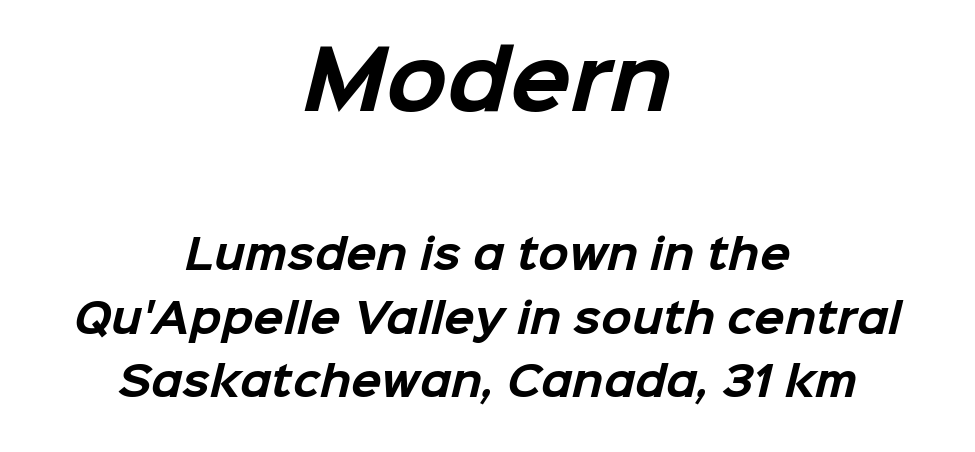
The image shows 80 px bold sans-serif type; set centered, normal line spacing (1.59x), normal letter spacing, not underlined; the first (top) block is 2.0x larger; low stroke contrast and a medium x-height.
